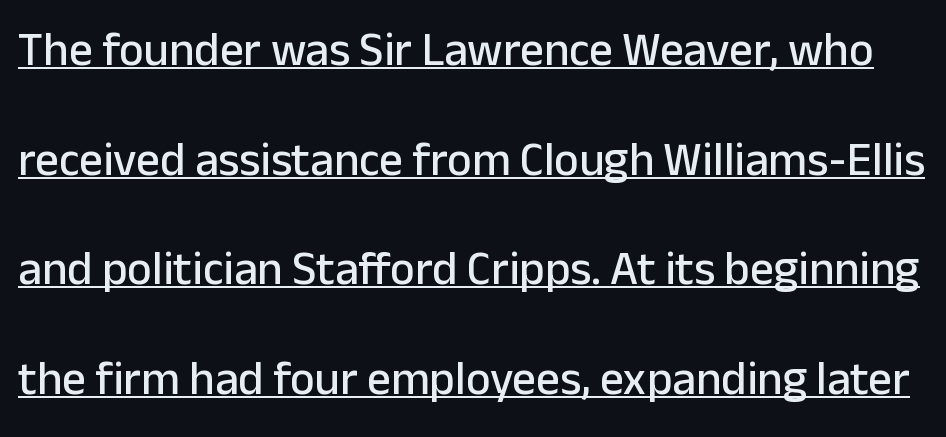
{"serif": "no", "italic": "no", "width": "normal", "stroke_contrast": "low", "x_height": "medium", "monospaced": "no", "underline": "yes", "line_spacing": "loose", "line_spacing_ratio": 2.33, "letter_spacing": "normal", "letter_spacing_em": 0.0, "glyph_px": 47}
